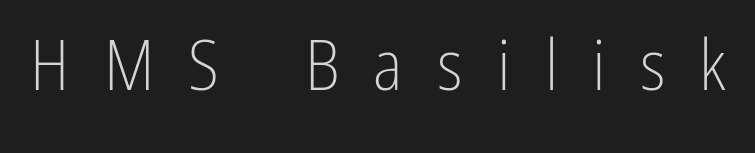
Q: Is the text bold? A: No.
Q: Is the text italic (slanted)? A: No, it is upright.
Q: Is the typeface a serif or a sans-serif typeface? A: Sans-serif.
Q: Is the text underlined? A: No.
Q: Is the spacing between letters normal or unusually wide? A: Unusually wide.
Q: Width (condensed, normal, or wide)? A: Condensed.
Q: Stroke contrast? A: Low.
Q: x-height? A: Medium.
Q: Monospaced? A: No.
